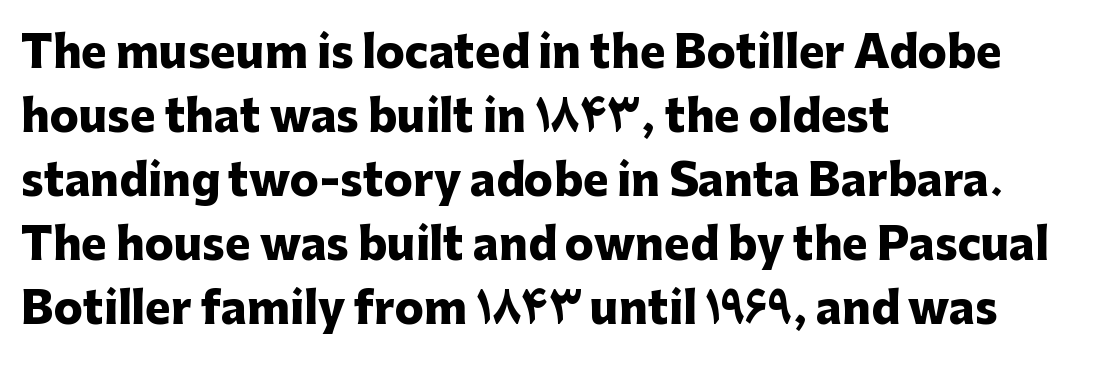
{"serif": "no", "italic": "no", "bold": "yes", "weight": "heavy", "width": "normal", "stroke_contrast": "low", "x_height": "medium", "monospaced": "no", "underline": "no", "align": "left", "line_spacing": "normal", "line_spacing_ratio": 1.49, "letter_spacing": "normal", "letter_spacing_em": 0.0, "glyph_px": 43}
